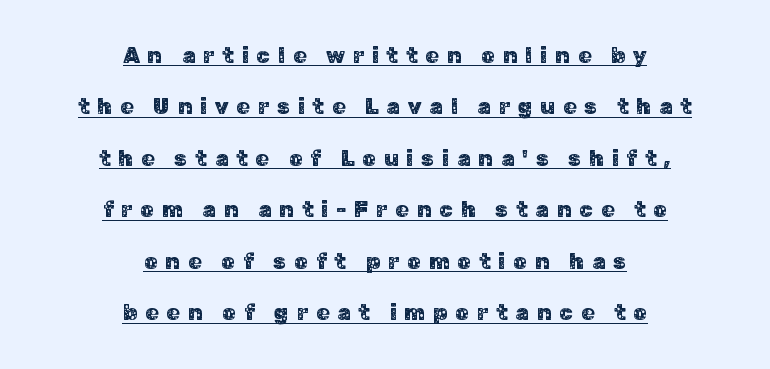
The image shows 22 px text type, upright; set centered, loose line spacing (2.34x), unusually wide letter spacing (+0.35 em), underlined.
